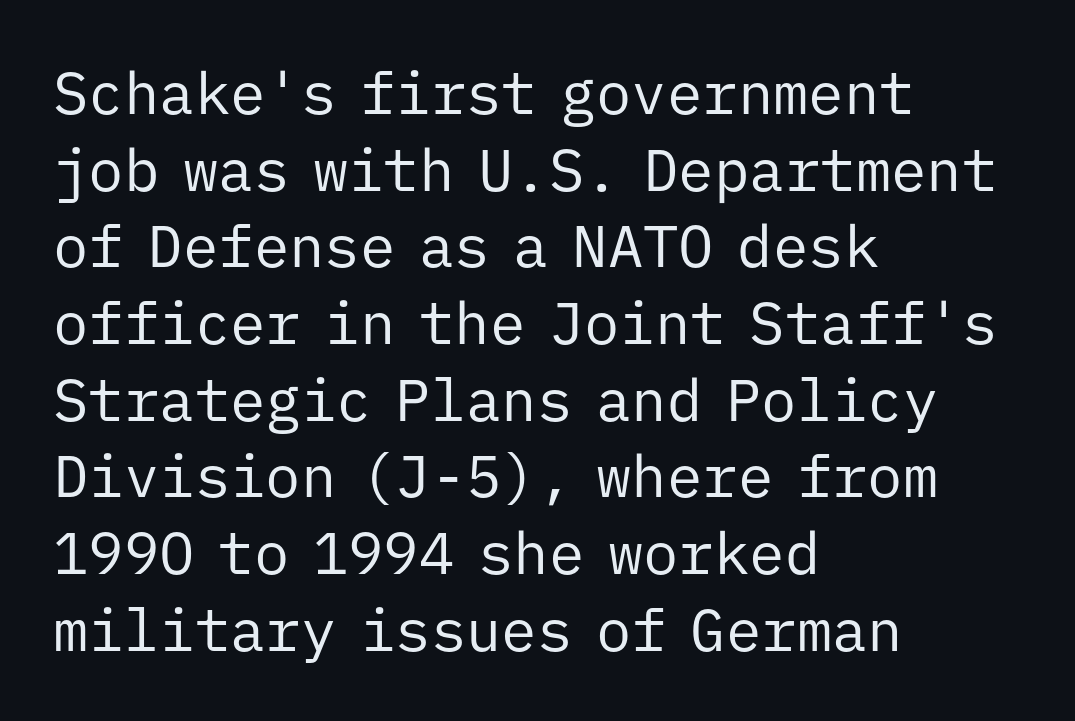
The image shows 59 px regular-weight sans-serif type, upright, monospaced; set left-aligned, normal line spacing (1.3x), normal letter spacing, not underlined; low stroke contrast and a medium x-height.
